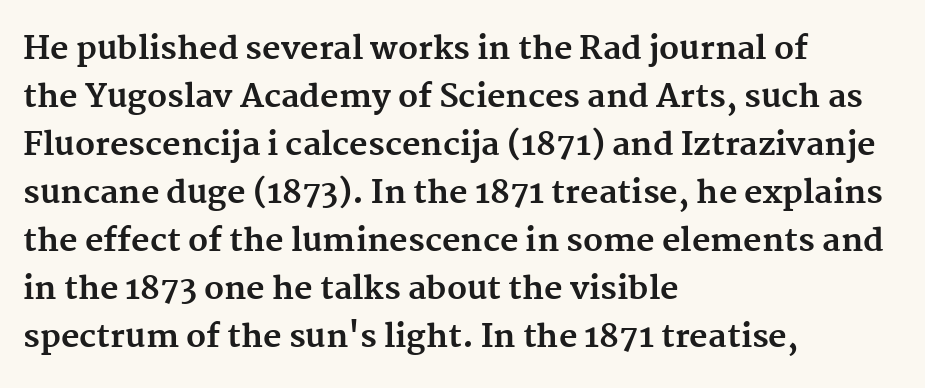
{"serif": "yes", "italic": "no", "bold": "yes", "weight": "bold", "width": "normal", "stroke_contrast": "medium", "x_height": "medium", "monospaced": "no", "underline": "no", "align": "left", "line_spacing": "normal", "line_spacing_ratio": 1.5, "letter_spacing": "normal", "letter_spacing_em": 0.0, "glyph_px": 32}
